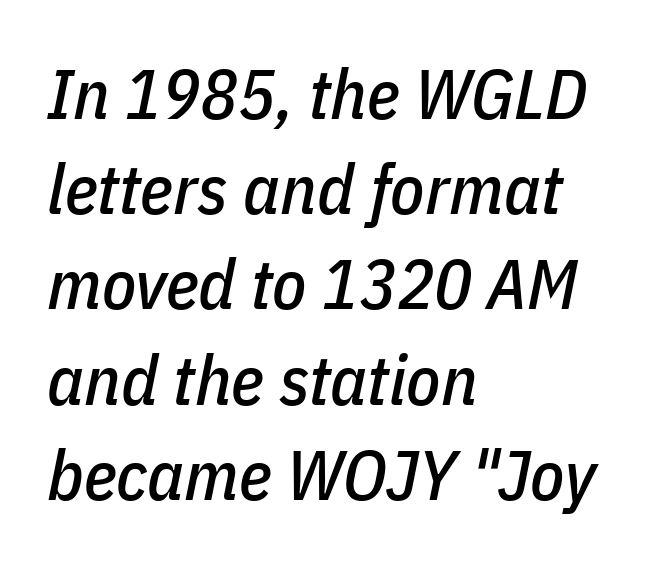
Q: Is the text italic (slanted)? A: Yes, it leans right by about 11 degrees.
Q: Is the text underlined? A: No.
Q: How is the paragraph aligned? A: Left-aligned.
Q: Is the spacing between letters normal or unusually wide? A: Normal.
Q: Is the spacing between lines tight, normal or loose? A: Normal.
Q: Width (condensed, normal, or wide)? A: Condensed.
Q: Stroke contrast? A: Low.
Q: x-height? A: Medium.
Q: Monospaced? A: No.
